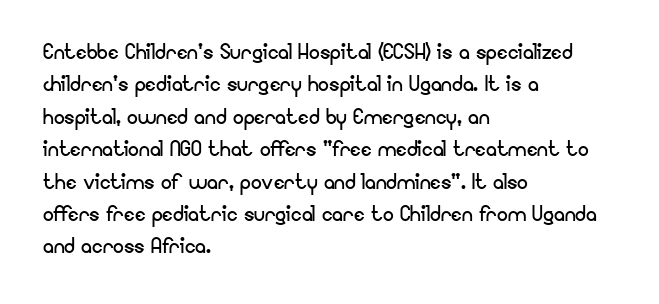
The font is comparable to plain body text, perhaps lighter. Line starts are locked; line ends wander. Nothing unusual about the tracking: characters are spaced as the font intends. The type sits square on the baseline with zero lean. Rule under the text: the space is simply empty.
